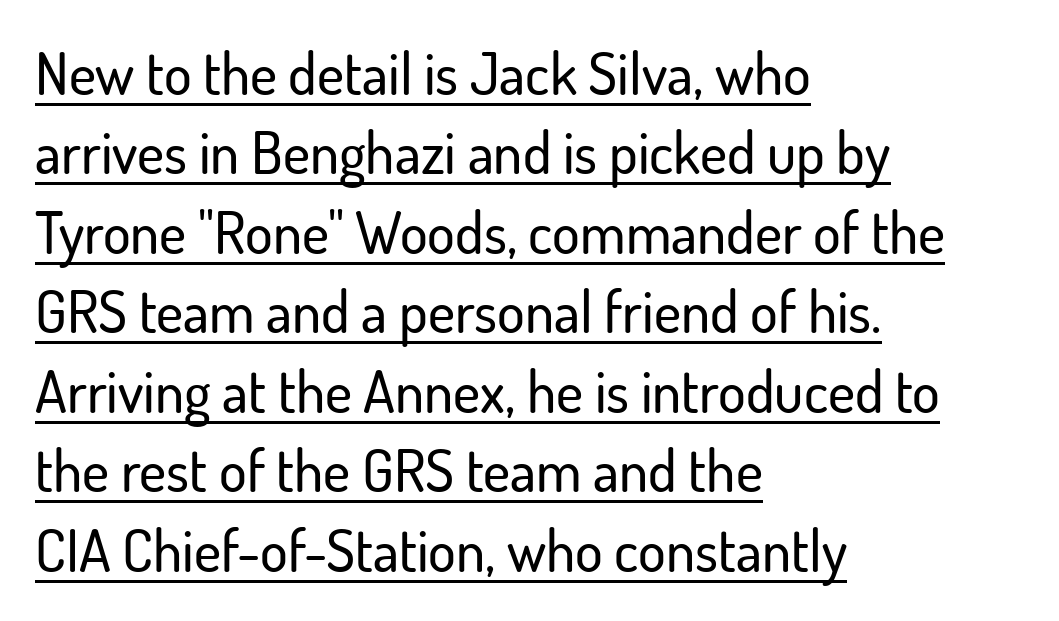
Q: Is the text italic (slanted)? A: No, it is upright.
Q: Is the typeface a serif or a sans-serif typeface? A: Sans-serif.
Q: Is the text underlined? A: Yes.
Q: How is the paragraph aligned? A: Left-aligned.
Q: Is the spacing between letters normal or unusually wide? A: Normal.
Q: Is the spacing between lines tight, normal or loose? A: Normal.
Q: Width (condensed, normal, or wide)? A: Normal.
Q: Stroke contrast? A: Low.
Q: x-height? A: Small.
Q: Monospaced? A: No.
